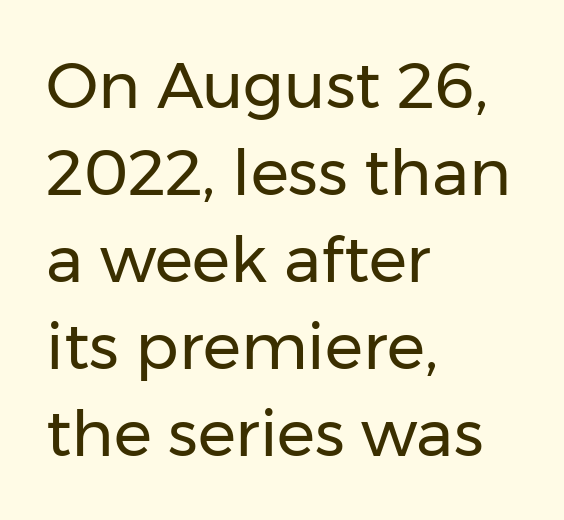
Q: Is the text bold? A: No.
Q: Is the text italic (slanted)? A: No, it is upright.
Q: Is the typeface a serif or a sans-serif typeface? A: Sans-serif.
Q: Is the text underlined? A: No.
Q: How is the paragraph aligned? A: Left-aligned.
Q: Is the spacing between letters normal or unusually wide? A: Normal.
Q: Is the spacing between lines tight, normal or loose? A: Normal.
Q: Width (condensed, normal, or wide)? A: Normal.
Q: Stroke contrast? A: Low.
Q: x-height? A: Medium.
Q: Monospaced? A: No.
